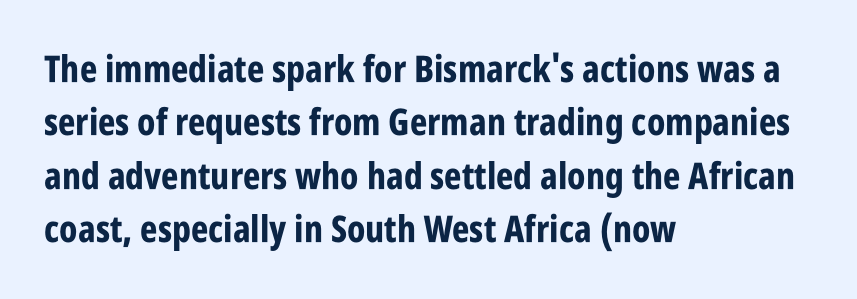
Q: Is the text bold? A: Yes.
Q: Is the text italic (slanted)? A: No, it is upright.
Q: Is the typeface a serif or a sans-serif typeface? A: Sans-serif.
Q: Is the text underlined? A: No.
Q: How is the paragraph aligned? A: Left-aligned.
Q: Is the spacing between letters normal or unusually wide? A: Normal.
Q: Is the spacing between lines tight, normal or loose? A: Normal.
Q: Width (condensed, normal, or wide)? A: Condensed.
Q: Stroke contrast? A: Low.
Q: x-height? A: Large.
Q: Monospaced? A: No.
